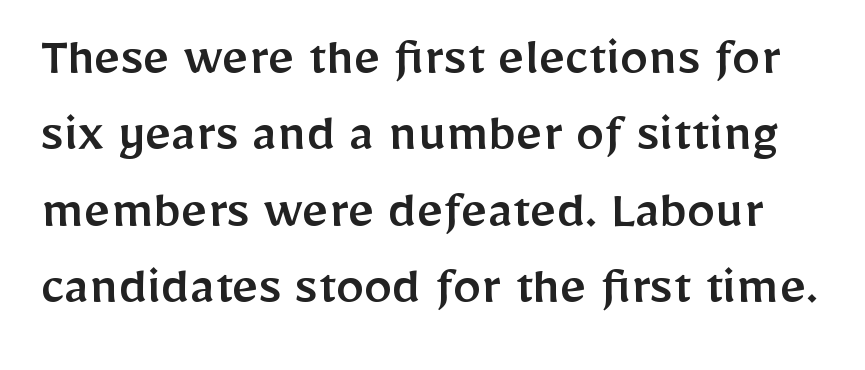
{"serif": "no", "italic": "no", "width": "normal", "stroke_contrast": "low", "x_height": "medium", "monospaced": "no", "underline": "no", "line_spacing": "normal", "line_spacing_ratio": 1.34, "letter_spacing": "normal", "letter_spacing_em": 0.0, "glyph_px": 57}
